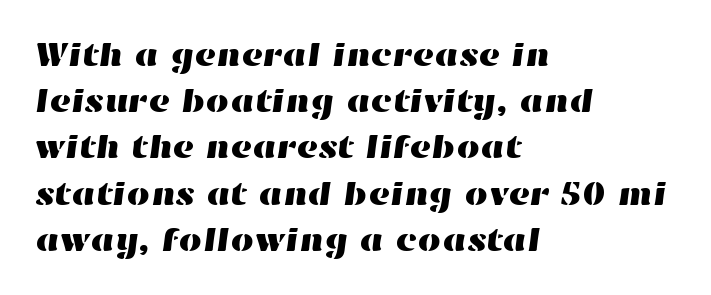
Q: Is the text underlined? A: No.
Q: How is the paragraph aligned? A: Left-aligned.
Q: Is the spacing between letters normal or unusually wide? A: Normal.
Q: Is the spacing between lines tight, normal or loose? A: Normal.
Q: Width (condensed, normal, or wide)? A: Wide.
Q: Stroke contrast? A: High.
Q: x-height? A: Medium.
Q: Monospaced? A: No.
